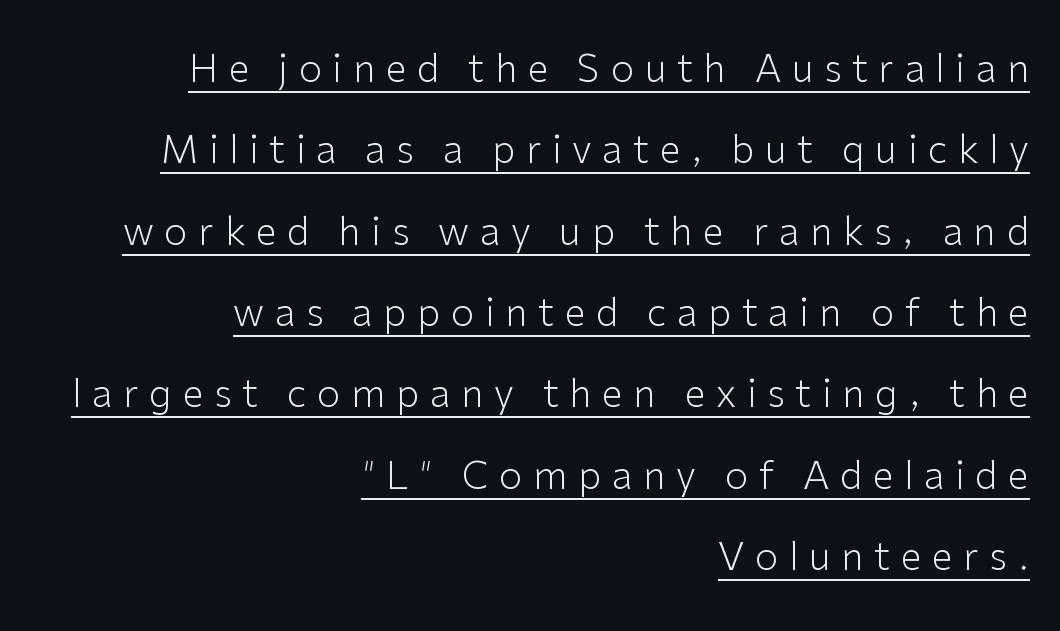
Q: Is the text bold? A: No.
Q: Is the text italic (slanted)? A: No, it is upright.
Q: Is the typeface a serif or a sans-serif typeface? A: Sans-serif.
Q: Is the text underlined? A: Yes.
Q: How is the paragraph aligned? A: Right-aligned.
Q: Is the spacing between letters normal or unusually wide? A: Unusually wide.
Q: Is the spacing between lines tight, normal or loose? A: Loose.
Q: Width (condensed, normal, or wide)? A: Normal.
Q: Stroke contrast? A: Low.
Q: x-height? A: Medium.
Q: Monospaced? A: No.
